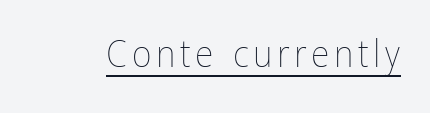
{"italic": "no", "bold": "no", "weight": "thin", "width": "condensed", "stroke_contrast": "low", "x_height": "medium", "monospaced": "no", "underline": "yes", "glyph_px": 38}
